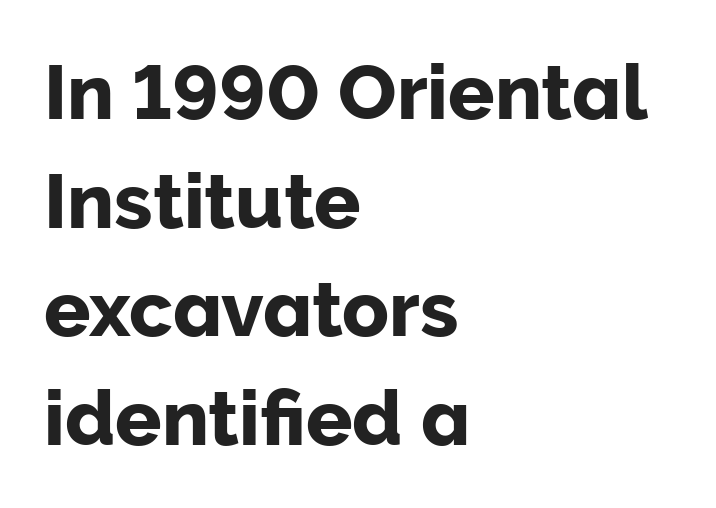
Vertical strokes here are truly vertical. Descenders hang freely into open space. A student would call this left alignment; a typographer would say flush left, rag right. To sum up the face: it is a sans, with no serifs.
